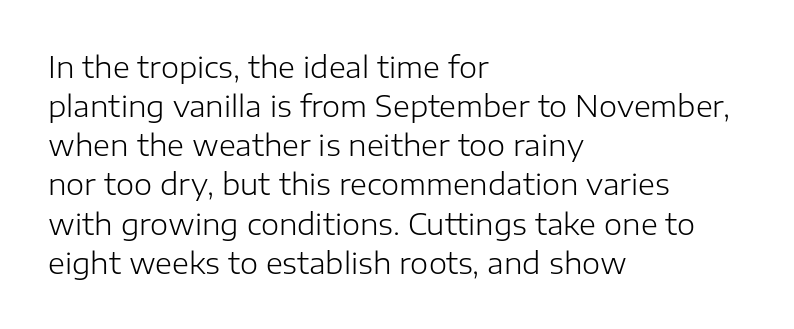
Normally led — the rows are evenly, conventionally spaced. Is the type heavy? It reads as light-to-regular instead. A roman cut, with each character standing at attention. Here the designer chose a conventional face with non-uniform glyph widths. Type style note: lacks serifs. Any mark beneath the type? The region is blank.
